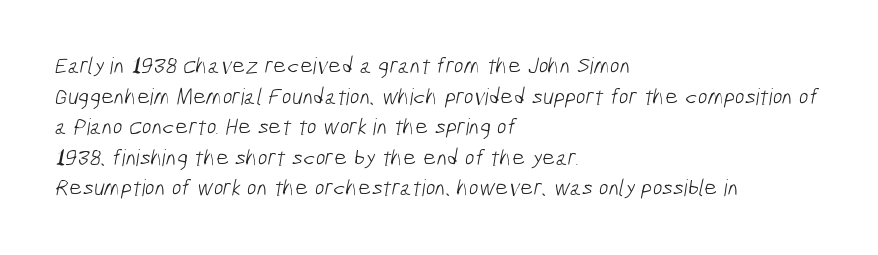
Q: Is the text bold? A: No.
Q: Is the text underlined? A: No.
Q: How is the paragraph aligned? A: Left-aligned.
Q: Is the spacing between letters normal or unusually wide? A: Normal.
Q: Is the spacing between lines tight, normal or loose? A: Normal.
